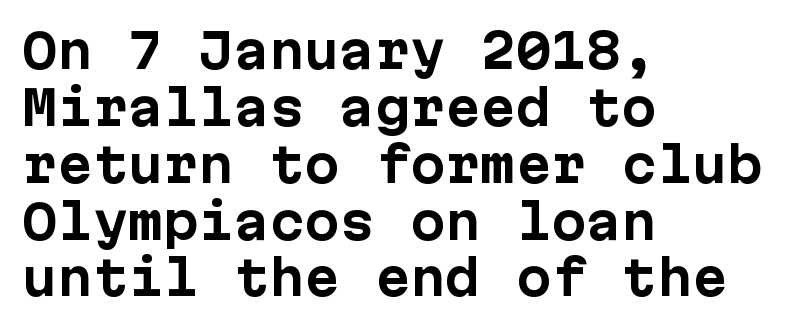
These lines were composed using upright roman letters. Letters rest on an invisible, unmarked baseline. Default kerning and tracking; the words read as compact shapes. Is this a sans? Yes — the strokes have no serifs. Does the copy run flush right? No — it runs flush left. Pretty heavy lettering here — definitely bold.
